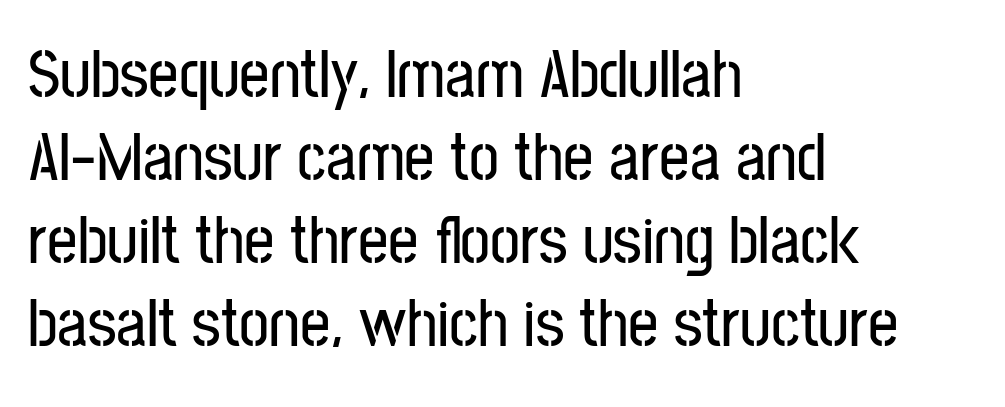
The text block is weighted toward the left margin, trailing off unevenly rightward. Posture: vertical. Look at the bottom of the vertical strokes: they stop flat, with no serifs. The letters advance in unequal steps, a hallmark of proportional type. The area under the type is left untouched.
